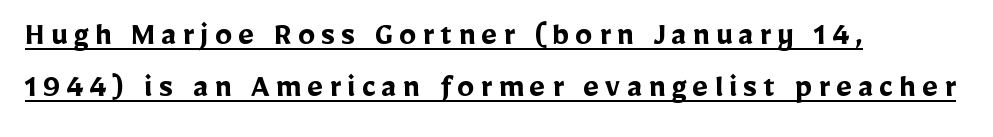
The image shows 34 px semibold sans-serif type, upright; set left-aligned, normal line spacing (1.52x), underlined; low stroke contrast and a medium x-height.
